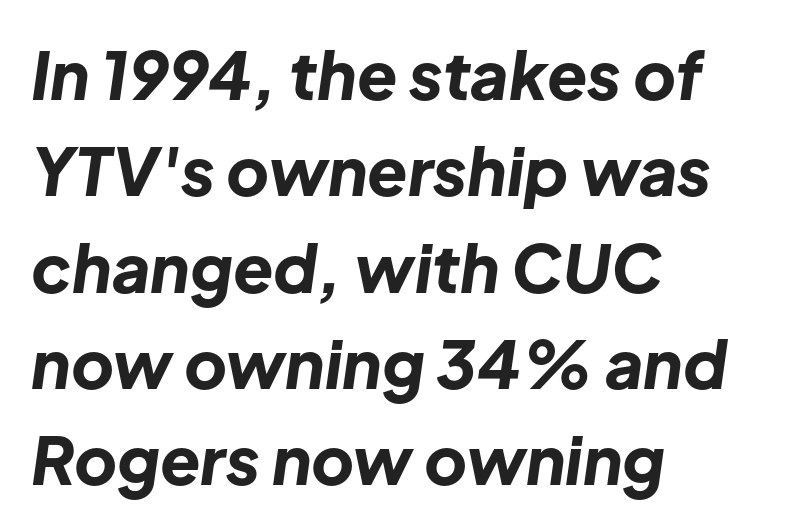
The image shows 66 px bold type, italic (leaning right); set left-aligned, normal line spacing (1.46x), normal letter spacing, not underlined; low stroke contrast and a medium x-height.
